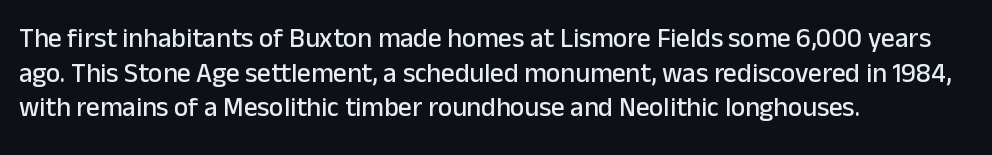
You could call the tracking neutral — neither tight nor loose. Interline gaps are of average width in this sample. The zone under the glyphs is completely vacant. A classic flush-left, rag-right setting is used for this passage. Style check: upright.
